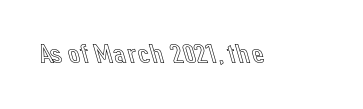
The image shows 28 px text type; set normal letter spacing, not underlined; a medium x-height.
